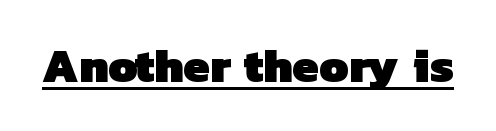
There is no visible air inserted between adjacent glyphs. The characters display no serif detailing; their extremities are plain. The letters advance in unequal steps, a hallmark of proportional type. The sample has been set heavy, in full bold.
